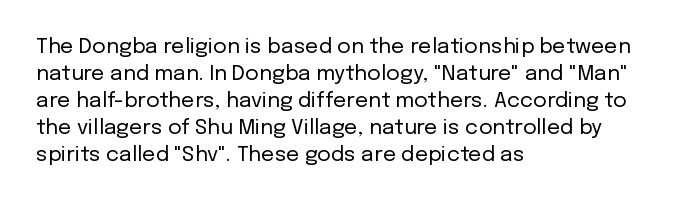
{"italic": "no", "bold": "no", "underline": "no", "align": "left", "line_spacing": "normal", "line_spacing_ratio": 1.28, "letter_spacing": "normal", "letter_spacing_em": 0.0, "glyph_px": 21}
